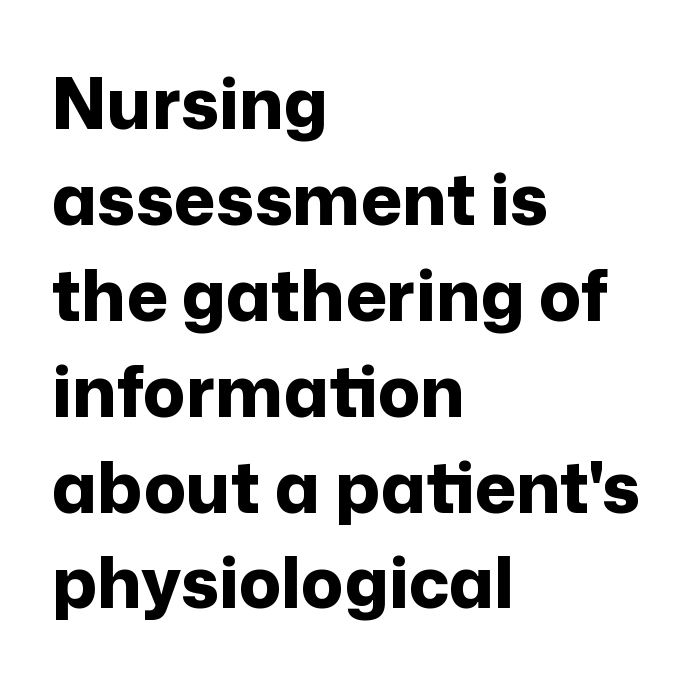
The image shows 70 px bold sans-serif type, upright; set left-aligned, normal line spacing (1.37x), normal letter spacing, not underlined; low stroke contrast and a medium x-height.
